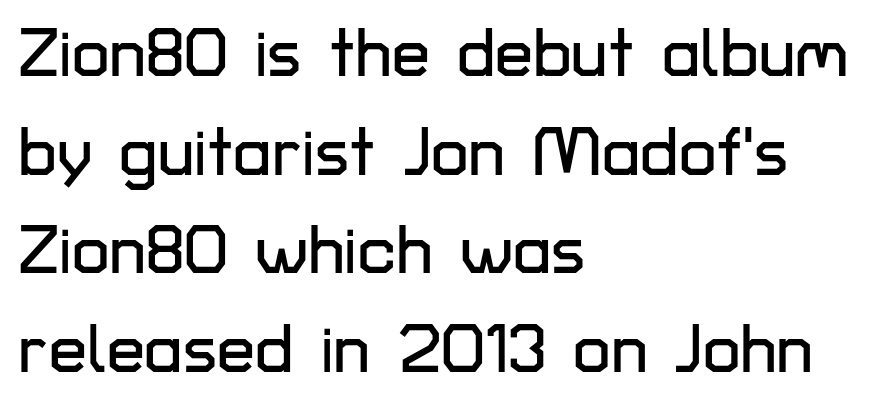
Q: Is the text italic (slanted)? A: No, it is upright.
Q: Is the typeface a serif or a sans-serif typeface? A: Sans-serif.
Q: Is the text underlined? A: No.
Q: How is the paragraph aligned? A: Left-aligned.
Q: Is the spacing between letters normal or unusually wide? A: Normal.
Q: Is the spacing between lines tight, normal or loose? A: Normal.
Q: Width (condensed, normal, or wide)? A: Normal.
Q: Stroke contrast? A: Low.
Q: x-height? A: Medium.
Q: Monospaced? A: No.
